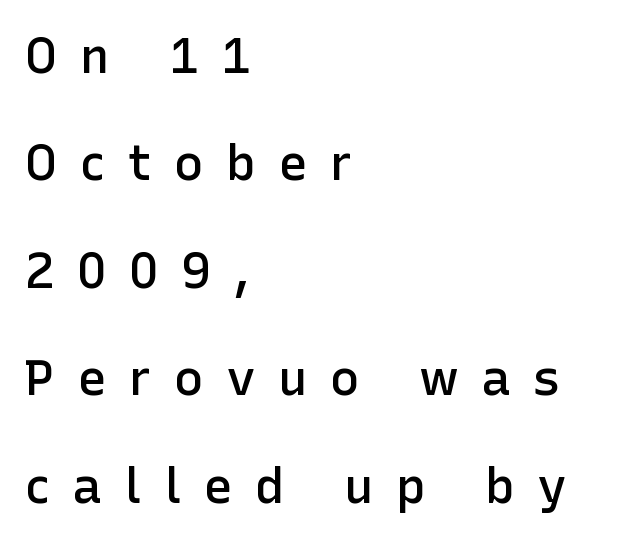
{"serif": "no", "italic": "no", "bold": "semi", "weight": "semibold", "width": "normal", "stroke_contrast": "low", "x_height": "medium", "monospaced": "no", "underline": "no", "align": "left", "line_spacing": "loose", "line_spacing_ratio": 2.15, "letter_spacing": "wide", "letter_spacing_em": 0.44, "glyph_px": 50}
